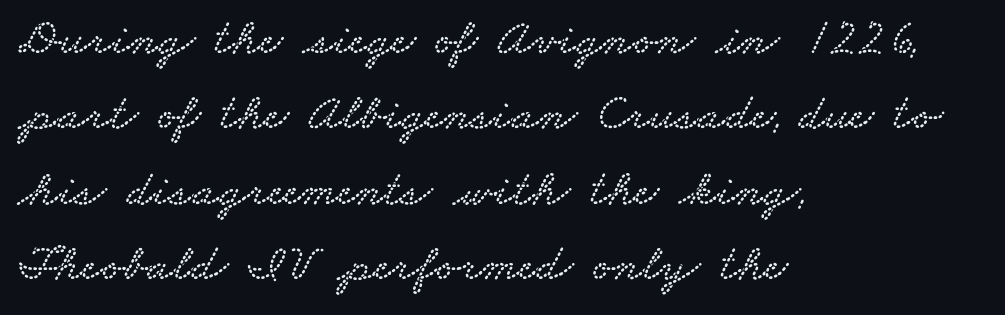
Q: Is the typeface a serif or a sans-serif typeface? A: Serif.
Q: Is the text underlined? A: No.
Q: How is the paragraph aligned? A: Left-aligned.
Q: Is the spacing between letters normal or unusually wide? A: Normal.
Q: Is the spacing between lines tight, normal or loose? A: Normal.
Q: Width (condensed, normal, or wide)? A: Wide.
Q: Stroke contrast? A: Low.
Q: x-height? A: Small.
Q: Monospaced? A: No.
